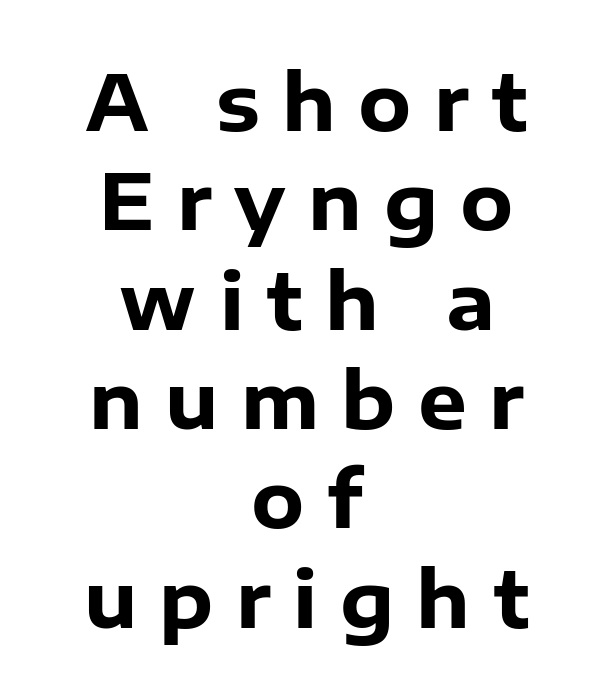
The image shows 77 px heavy sans-serif type, upright; set centered, normal line spacing (1.29x), unusually wide letter spacing (+0.29 em), not underlined; low stroke contrast and a medium x-height.
